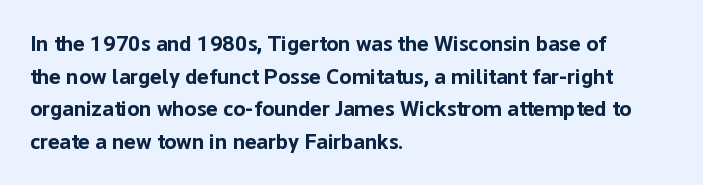
Q: Is the text bold? A: Yes.
Q: Is the text italic (slanted)? A: No, it is upright.
Q: Is the text underlined? A: No.
Q: How is the paragraph aligned? A: Left-aligned.
Q: Is the spacing between letters normal or unusually wide? A: Normal.
Q: Is the spacing between lines tight, normal or loose? A: Normal.
